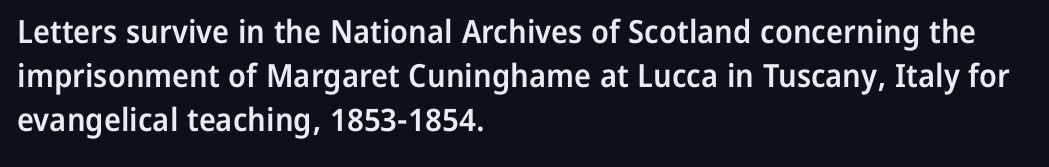
The image shows 32 px semibold sans-serif type, upright; set left-aligned, normal line spacing (1.38x), normal letter spacing, not underlined; low stroke contrast and a medium x-height.
